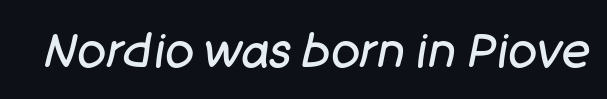
Q: Is the text bold? A: No.
Q: Is the text italic (slanted)? A: Yes, it leans right by about 11 degrees.
Q: Is the text underlined? A: No.
Q: Is the spacing between letters normal or unusually wide? A: Normal.
Q: Width (condensed, normal, or wide)? A: Normal.
Q: Stroke contrast? A: Low.
Q: x-height? A: Large.
Q: Monospaced? A: No.
